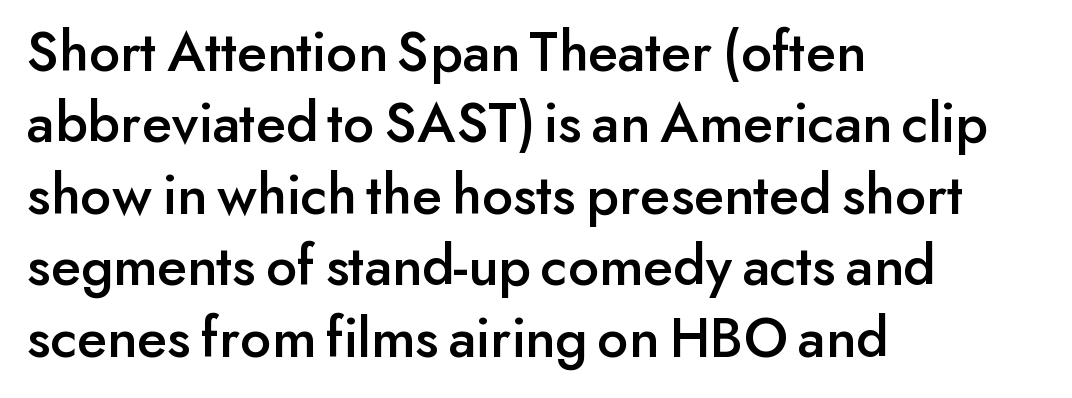
Q: Is the text italic (slanted)? A: No, it is upright.
Q: Is the typeface a serif or a sans-serif typeface? A: Sans-serif.
Q: Is the text underlined? A: No.
Q: How is the paragraph aligned? A: Left-aligned.
Q: Is the spacing between letters normal or unusually wide? A: Normal.
Q: Width (condensed, normal, or wide)? A: Normal.
Q: Stroke contrast? A: Low.
Q: x-height? A: Small.
Q: Monospaced? A: No.
